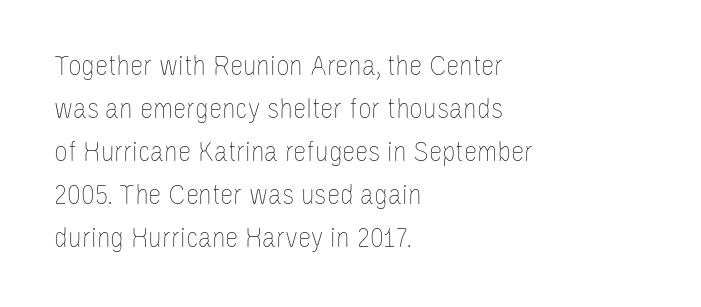
{"italic": "no", "bold": "no", "weight": "thin", "width": "condensed", "stroke_contrast": "low", "x_height": "large", "monospaced": "no", "underline": "no", "align": "left", "line_spacing": "normal", "line_spacing_ratio": 1.43, "letter_spacing": "normal", "letter_spacing_em": 0.0, "glyph_px": 30}
